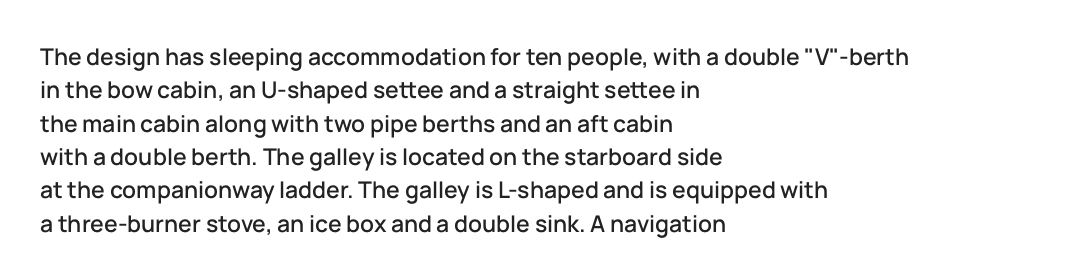
Q: Is the text italic (slanted)? A: No, it is upright.
Q: Is the text underlined? A: No.
Q: How is the paragraph aligned? A: Left-aligned.
Q: Is the spacing between letters normal or unusually wide? A: Normal.
Q: Is the spacing between lines tight, normal or loose? A: Normal.
